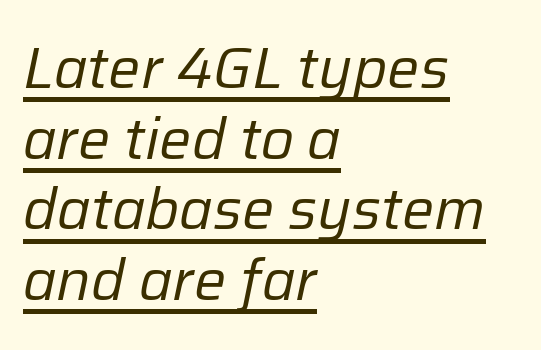
{"italic": "yes", "lean": "right", "slant_degrees": 12, "bold": "no", "weight": "regular", "width": "normal", "stroke_contrast": "low", "x_height": "medium", "monospaced": "no", "underline": "yes", "align": "left", "line_spacing_ratio": 1.24, "letter_spacing": "normal", "letter_spacing_em": 0.0, "glyph_px": 57}
